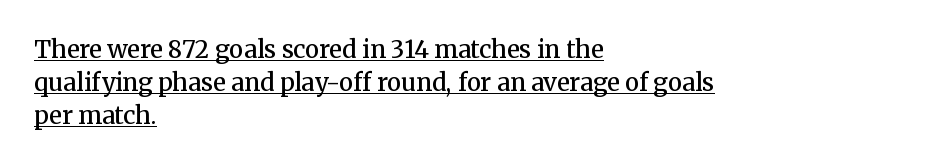
Q: Is the text bold? A: Semi-bold.
Q: Is the text italic (slanted)? A: No, it is upright.
Q: Is the text underlined? A: Yes.
Q: How is the paragraph aligned? A: Left-aligned.
Q: Is the spacing between letters normal or unusually wide? A: Normal.
Q: Is the spacing between lines tight, normal or loose? A: Normal.
